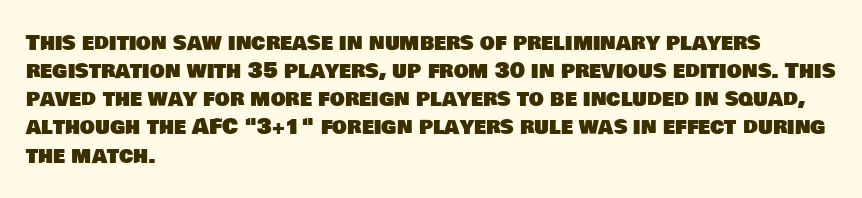
The image shows 21 px text type; set left-aligned, normal line spacing (1.34x), normal letter spacing, not underlined.
